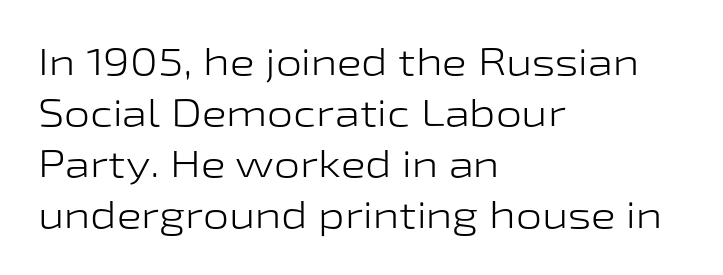
{"serif": "no", "italic": "no", "bold": "no", "weight": "light", "width": "wide", "stroke_contrast": "low", "x_height": "medium", "monospaced": "no", "underline": "no", "align": "left", "line_spacing": "normal", "line_spacing_ratio": 1.38, "letter_spacing": "normal", "letter_spacing_em": 0.0, "glyph_px": 37}
